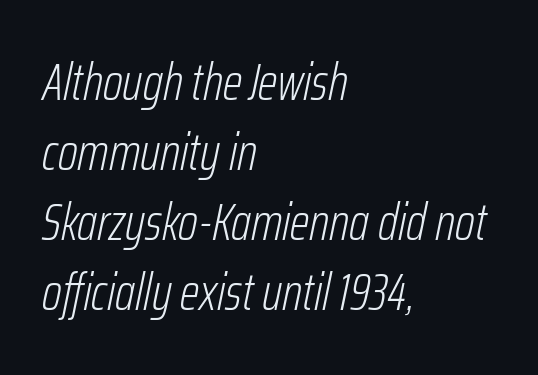
{"italic": "yes", "lean": "right", "slant_degrees": 12, "bold": "no", "weight": "light", "width": "condensed", "stroke_contrast": "low", "x_height": "medium", "monospaced": "no", "underline": "no", "align": "left", "line_spacing": "normal", "line_spacing_ratio": 1.37, "letter_spacing": "normal", "letter_spacing_em": 0.0, "glyph_px": 51}
